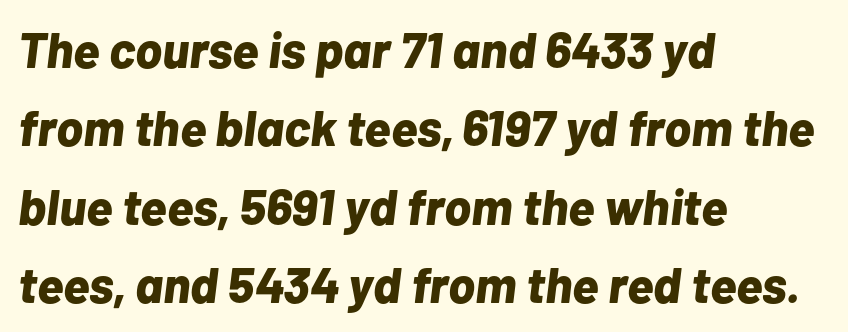
The rendering uses a moderate line-height, typical for paragraphs. Slant detected: the letters are inclined. Is the type bold? Yes — the strokes are clearly thick and heavy. Honestly, there is no underline to notice here at all.
